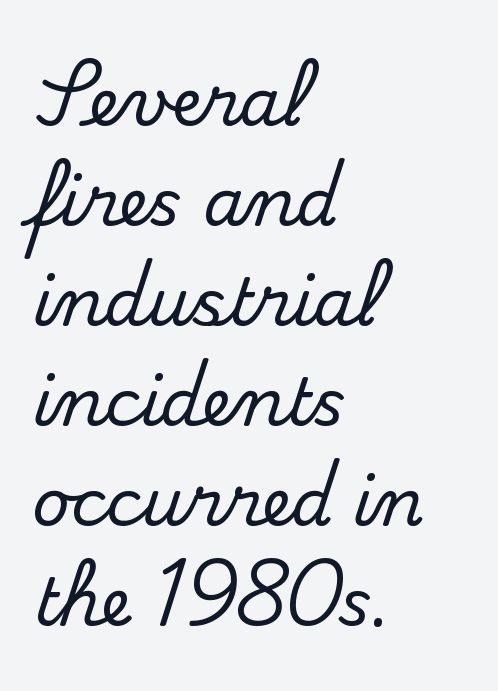
The image shows 65 px text type; set left-aligned, normal line spacing (1.54x), normal letter spacing, not underlined; medium stroke contrast and a small x-height.
